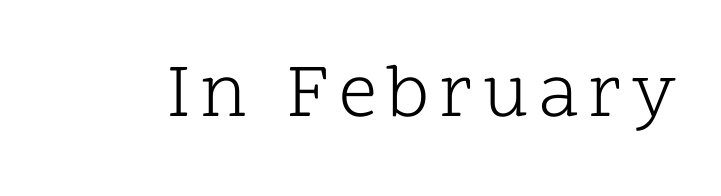
Q: Is the text bold? A: No.
Q: Is the text italic (slanted)? A: No, it is upright.
Q: Is the typeface a serif or a sans-serif typeface? A: Serif.
Q: Is the text underlined? A: No.
Q: Width (condensed, normal, or wide)? A: Normal.
Q: Stroke contrast? A: Low.
Q: x-height? A: Medium.
Q: Monospaced? A: No.
